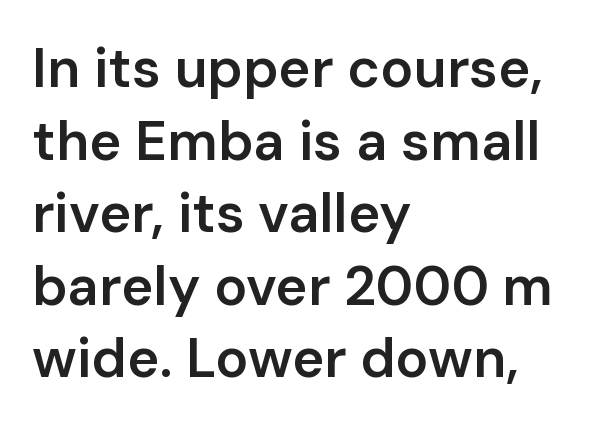
The image shows 55 px semibold sans-serif type, upright; set left-aligned, normal line spacing (1.32x), normal letter spacing, not underlined; low stroke contrast and a medium x-height.
